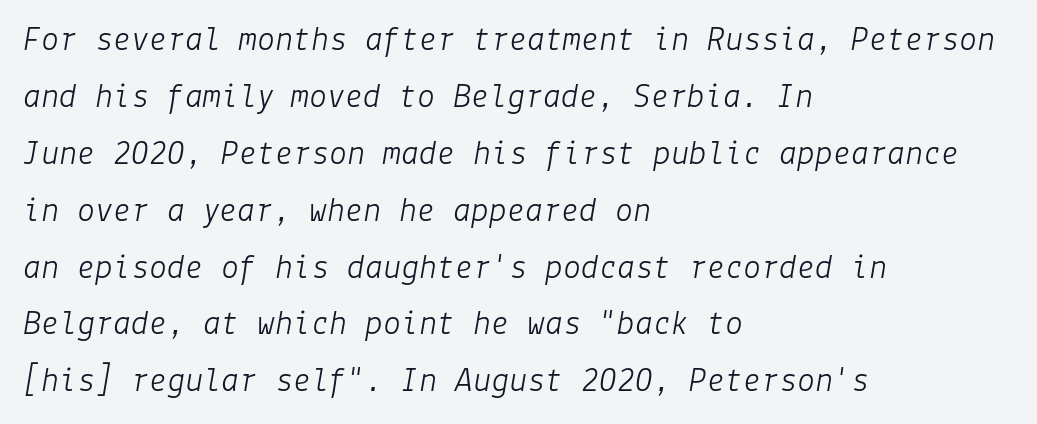
The image shows 36 px light type, italic (leaning right); set left-aligned, normal line spacing (1.58x), normal letter spacing, not underlined; low stroke contrast and a medium x-height.
